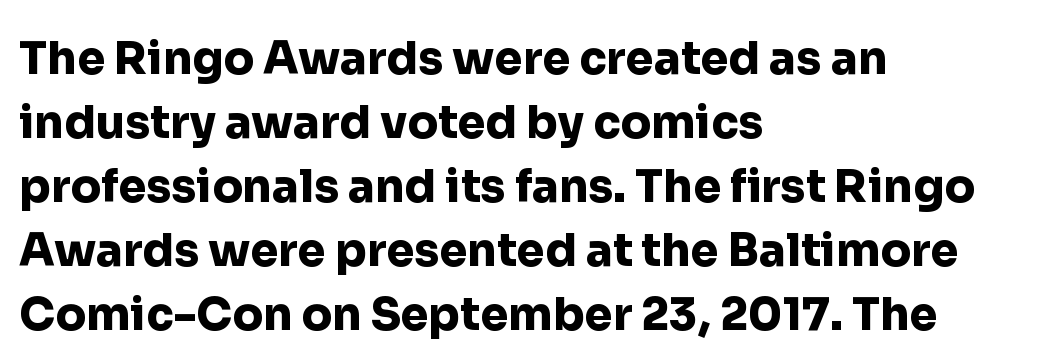
A typesetter would call this proportional, since set widths differ per character. Look at the tracking — it's just the regular setting, nothing added. It's the straight-up-and-down kind of type. The text was rendered using a sans face with plain stroke endings. Pretty heavy lettering here — definitely bold. The words here are not underlined.
